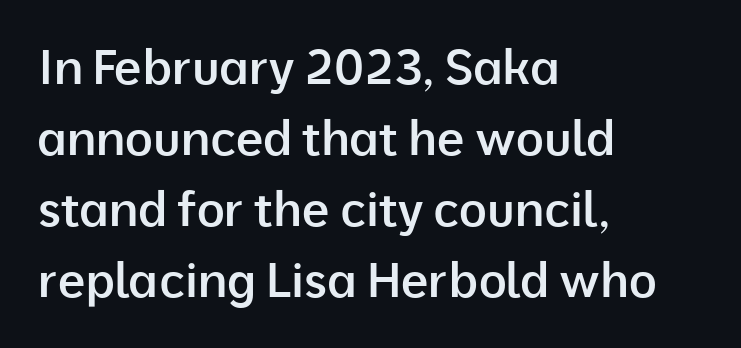
The image shows 48 px semibold sans-serif type, upright; set left-aligned, normal line spacing (1.48x), normal letter spacing, not underlined; low stroke contrast and a medium x-height.
